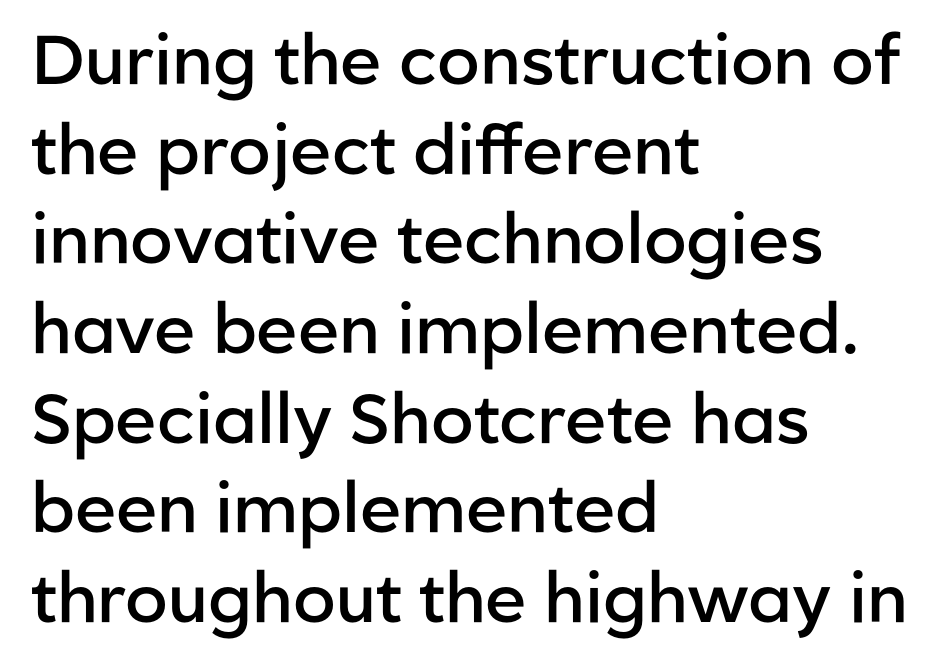
On the weight axis this lands at semibold, roughly 600. Note the varied advance widths — an 'i' is clearly narrower than an 'm'. Are there feet on the stems? There aren't — it's a sans. Unmarked baselines from the first word to the last. Every character sits straight up, as roman type does.
